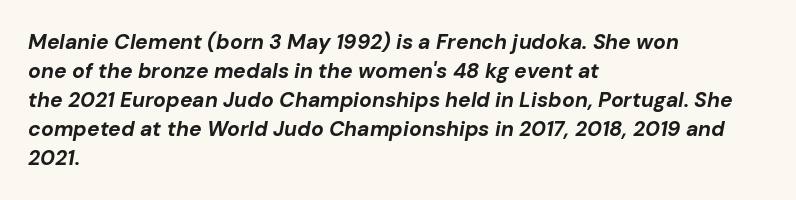
Summary of vertical rhythm: regular, with standard interline spacing. The face used here has the dense, thick strokes of a bold. These lines were composed using italics. Check under the words: just untouched page. The tracking reads as untouched default to a designer's eye. Casual observation: everything's shoved over to the left.
